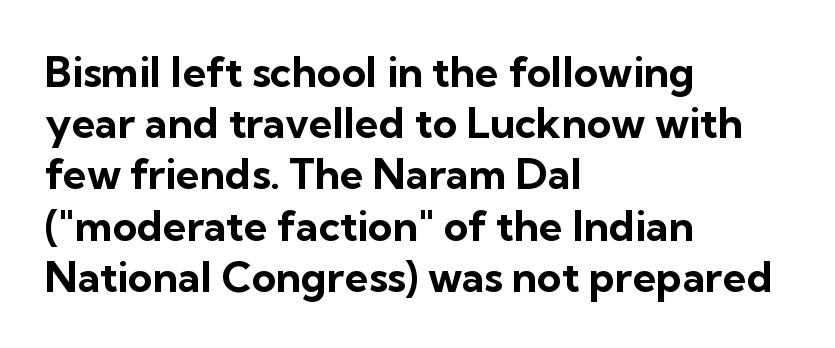
{"serif": "no", "italic": "no", "bold": "yes", "weight": "bold", "width": "normal", "stroke_contrast": "low", "x_height": "medium", "monospaced": "no", "underline": "no", "align": "left", "line_spacing_ratio": 1.22, "letter_spacing": "normal", "letter_spacing_em": 0.0, "glyph_px": 42}
